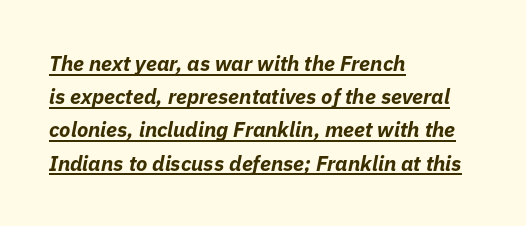
Q: Is the text bold? A: Yes.
Q: Is the text italic (slanted)? A: Yes, it leans right by about 11 degrees.
Q: Is the text underlined? A: Yes.
Q: How is the paragraph aligned? A: Left-aligned.
Q: Is the spacing between letters normal or unusually wide? A: Normal.
Q: Is the spacing between lines tight, normal or loose? A: Normal.
